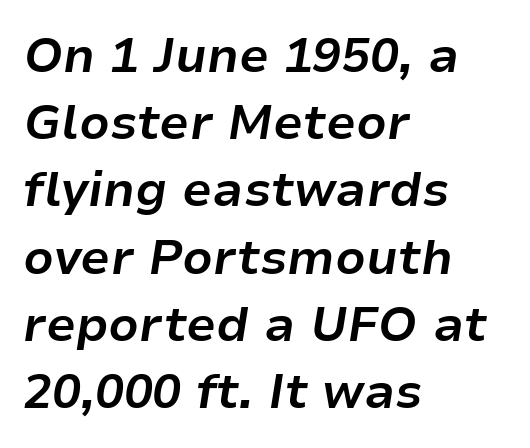
The image shows 48 px bold type, italic (leaning right); set left-aligned, normal line spacing (1.4x), normal letter spacing, not underlined; low stroke contrast and a medium x-height.
